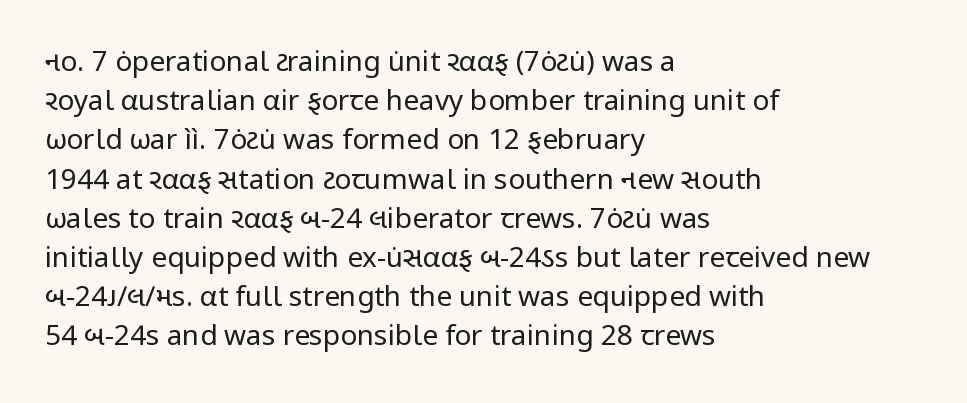
{"serif": "no", "italic": "no", "bold": "no", "weight": "regular", "width": "normal", "stroke_contrast": "low", "x_height": "medium", "monospaced": "no", "underline": "no", "align": "left", "line_spacing": "normal", "line_spacing_ratio": 1.4, "letter_spacing": "normal", "letter_spacing_em": 0.0, "glyph_px": 28}
